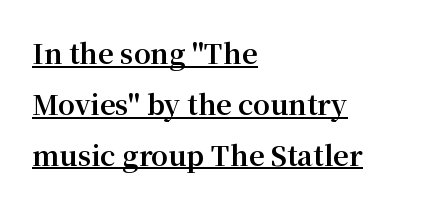
{"italic": "no", "bold": "yes", "underline": "yes", "align": "left", "line_spacing_ratio": 1.88, "letter_spacing": "normal", "letter_spacing_em": 0.0, "glyph_px": 27}
